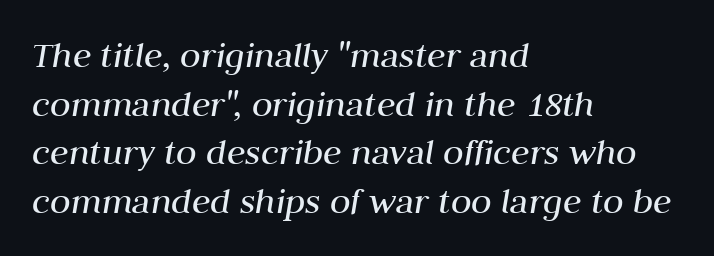
Q: Is the text bold? A: No.
Q: Is the text italic (slanted)? A: Yes, it leans right by about 10 degrees.
Q: Is the text underlined? A: No.
Q: How is the paragraph aligned? A: Left-aligned.
Q: Is the spacing between letters normal or unusually wide? A: Normal.
Q: Is the spacing between lines tight, normal or loose? A: Normal.
Q: Width (condensed, normal, or wide)? A: Normal.
Q: Stroke contrast? A: Medium.
Q: x-height? A: Medium.
Q: Monospaced? A: No.
